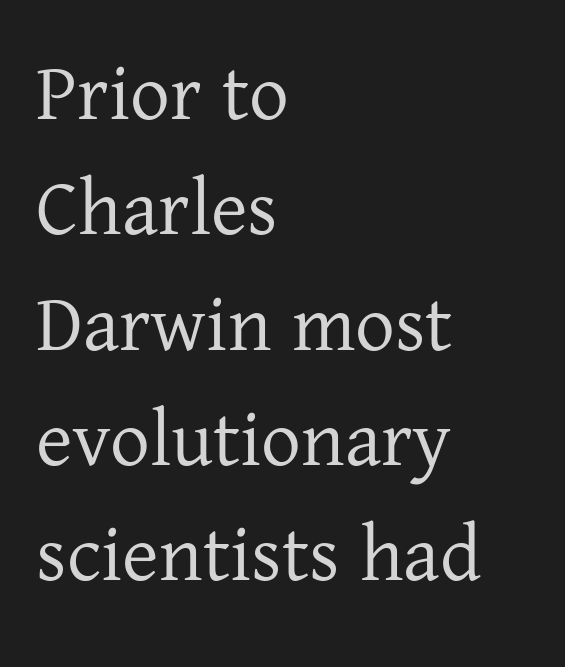
The image shows 79 px regular-weight serif type, upright; set left-aligned, normal line spacing (1.46x), normal letter spacing, not underlined; low stroke contrast and a medium x-height.
